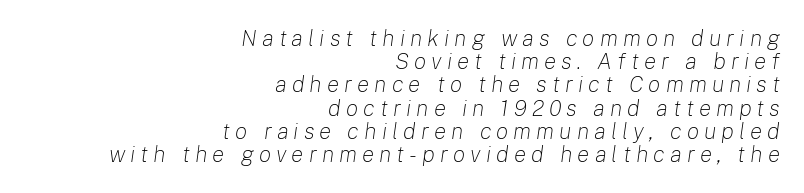
Q: Is the text bold? A: No.
Q: Is the text italic (slanted)? A: Yes, it leans right by about 8 degrees.
Q: Is the text underlined? A: No.
Q: How is the paragraph aligned? A: Right-aligned.
Q: Is the spacing between letters normal or unusually wide? A: Unusually wide.
Q: Is the spacing between lines tight, normal or loose? A: Tight.
